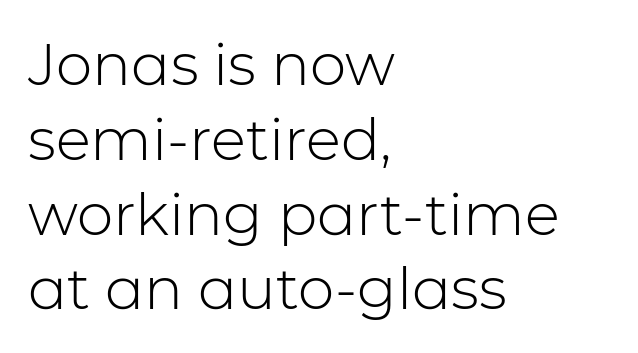
The image shows 58 px light sans-serif type, upright; set left-aligned, normal line spacing (1.29x), normal letter spacing, not underlined; low stroke contrast and a medium x-height.
